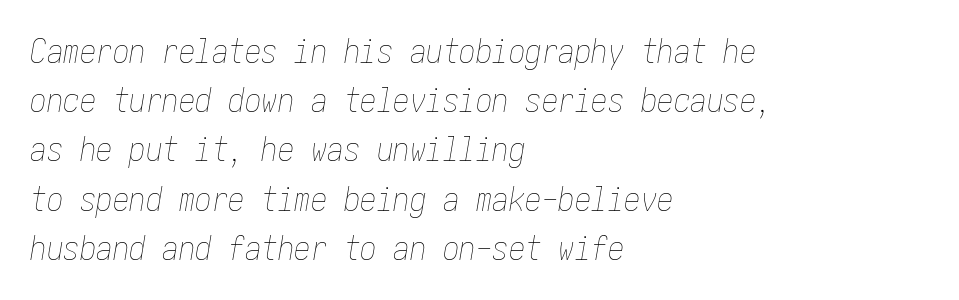
Q: Is the text bold? A: No.
Q: Is the text italic (slanted)? A: Yes, it leans right by about 10 degrees.
Q: Is the text underlined? A: No.
Q: How is the paragraph aligned? A: Left-aligned.
Q: Is the spacing between letters normal or unusually wide? A: Normal.
Q: Is the spacing between lines tight, normal or loose? A: Normal.
Q: Width (condensed, normal, or wide)? A: Condensed.
Q: Stroke contrast? A: Low.
Q: x-height? A: Medium.
